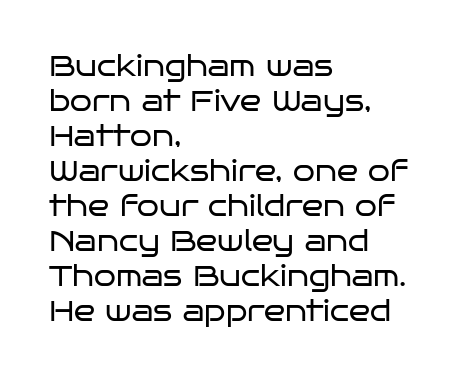
Underline: absent. These lines were composed using upright roman letters. Letterform terminals end flat and unadorned throughout the passage. This sample has the flowing, uneven cadence of proportional lettering. On a weight scale, this lands at 450 or below.
